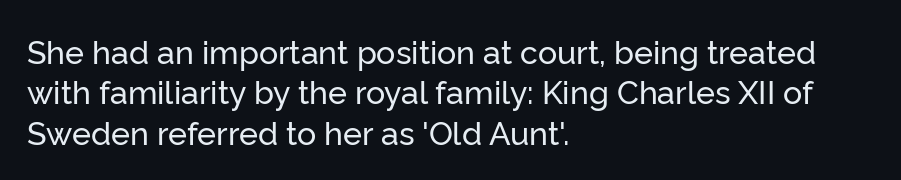
Q: Is the text italic (slanted)? A: No, it is upright.
Q: Is the typeface a serif or a sans-serif typeface? A: Sans-serif.
Q: Is the text underlined? A: No.
Q: How is the paragraph aligned? A: Left-aligned.
Q: Is the spacing between letters normal or unusually wide? A: Normal.
Q: Is the spacing between lines tight, normal or loose? A: Normal.
Q: Width (condensed, normal, or wide)? A: Normal.
Q: Stroke contrast? A: Low.
Q: x-height? A: Medium.
Q: Monospaced? A: No.
